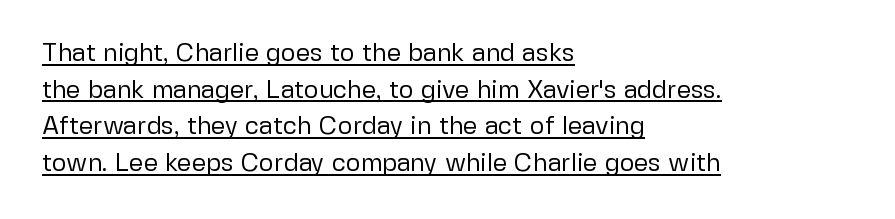
{"italic": "no", "bold": "no", "underline": "yes", "align": "left", "line_spacing": "normal", "line_spacing_ratio": 1.47, "letter_spacing": "normal", "letter_spacing_em": 0.0, "glyph_px": 25}
